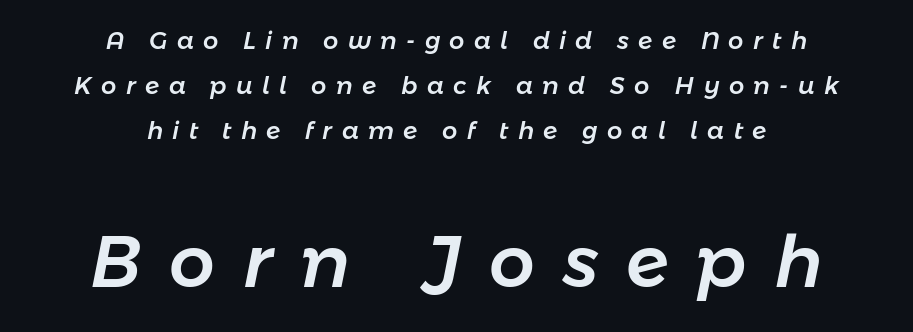
{"italic": "yes", "lean": "right", "slant_degrees": 11, "width": "normal", "stroke_contrast": "low", "x_height": "medium", "monospaced": "no", "underline": "no", "align": "center", "line_spacing_ratio": 1.87, "letter_spacing": "wide", "letter_spacing_em": 0.39, "larger_block": "second", "size_ratio": 3.0, "glyph_px": 72}
